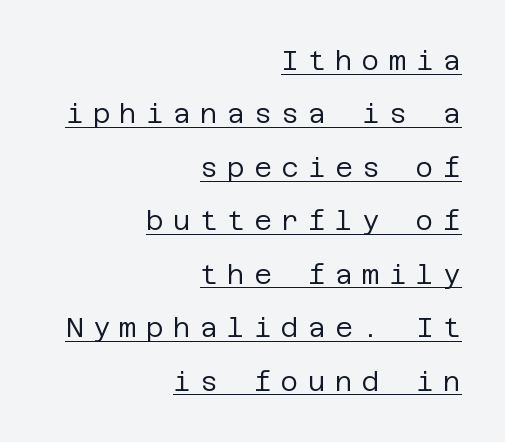
The image shows 27 px text type, upright; set right-aligned, loose line spacing (1.98x), unusually wide letter spacing (+0.35 em), underlined.
